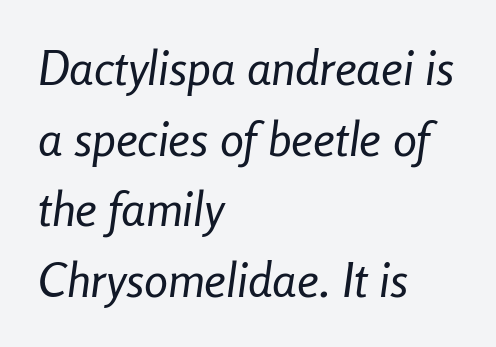
Q: Is the text bold? A: No.
Q: Is the text italic (slanted)? A: Yes, it leans right by about 8 degrees.
Q: Is the text underlined? A: No.
Q: How is the paragraph aligned? A: Left-aligned.
Q: Is the spacing between letters normal or unusually wide? A: Normal.
Q: Is the spacing between lines tight, normal or loose? A: Normal.
Q: Width (condensed, normal, or wide)? A: Condensed.
Q: Stroke contrast? A: Low.
Q: x-height? A: Medium.
Q: Monospaced? A: No.
